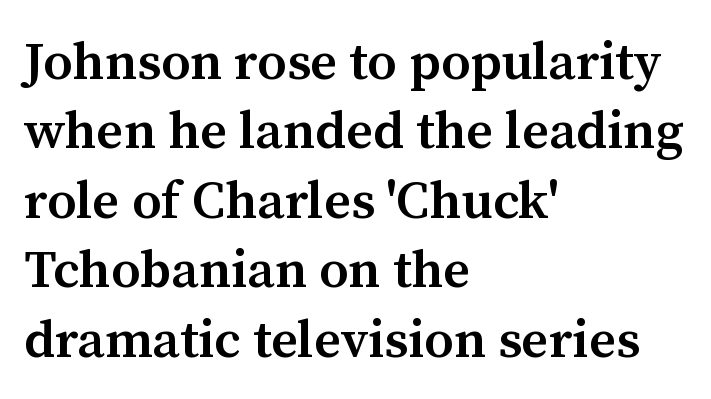
{"serif": "yes", "italic": "no", "bold": "semi", "weight": "semibold", "width": "normal", "stroke_contrast": "medium", "x_height": "medium", "monospaced": "no", "underline": "no", "align": "left", "line_spacing": "normal", "line_spacing_ratio": 1.31, "letter_spacing": "normal", "letter_spacing_em": 0.0, "glyph_px": 53}
